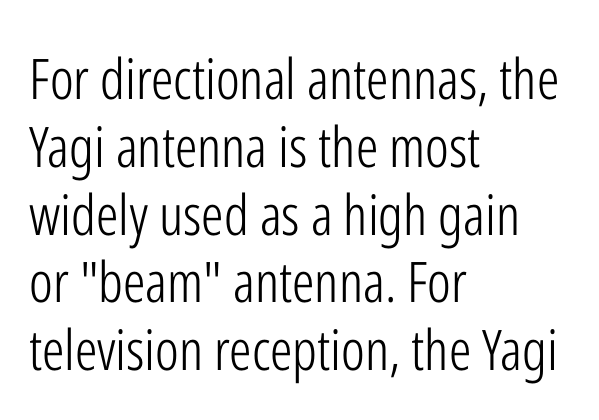
What stands out about the letter spacing? Nothing — it is the standard amount. The letters advance in unequal steps, a hallmark of proportional type. Does the type have serifs? No, each stem ends abruptly. In CSS terms this would be text-align: left. Stems here are at most as thick as an everyday book face. The letters stand straight up with perfectly vertical stems.
